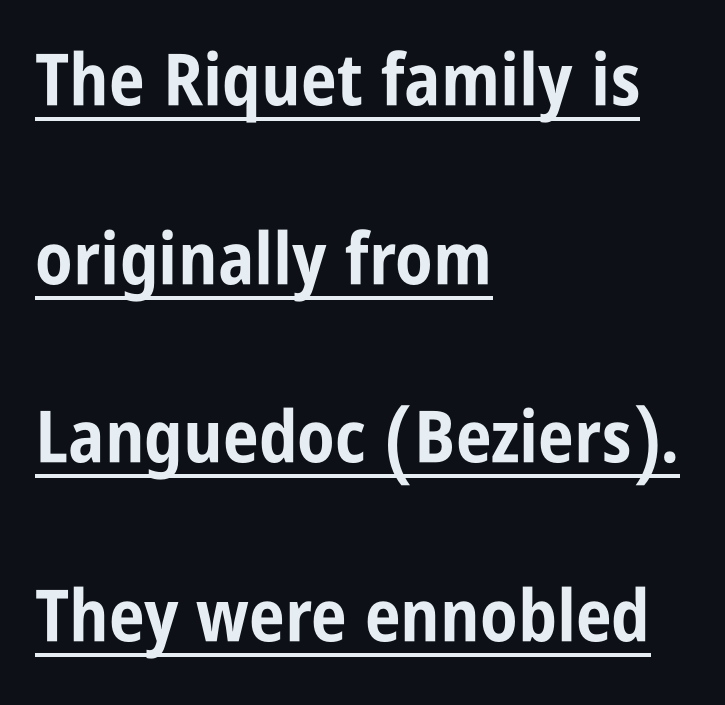
The image shows 72 px bold, condensed sans-serif type, upright; set left-aligned, loose line spacing (2.48x), normal letter spacing, underlined; low stroke contrast and a large x-height.
